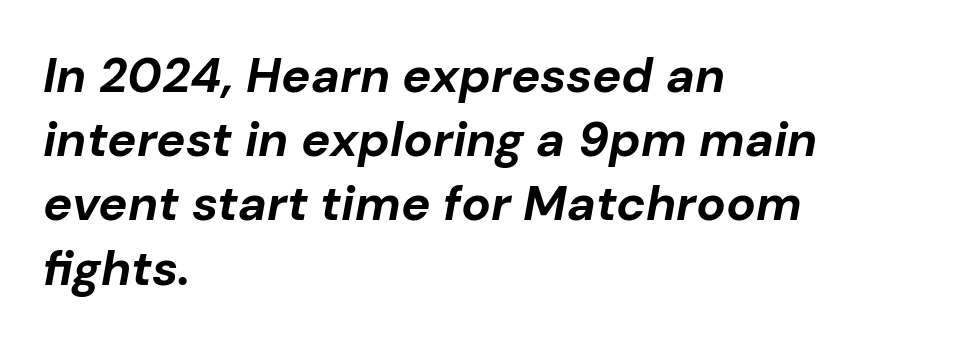
Is the block centered? No — it sits flush against the left margin. Normally led — the rows are evenly, conventionally spaced. Here the designer chose a conventional face with non-uniform glyph widths. Compared with typical body copy, the letter spacing here is the same.
